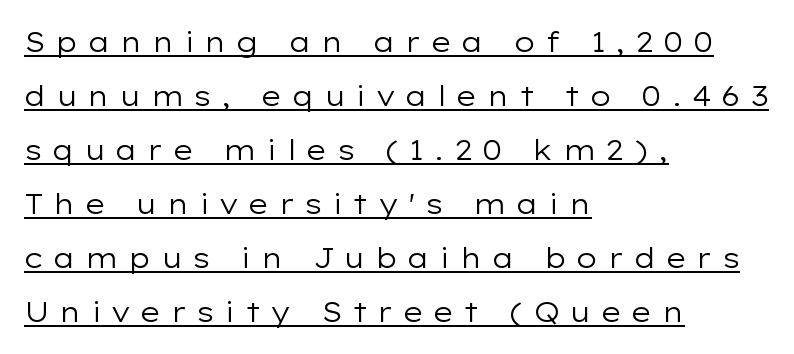
The image shows 28 px regular-weight, wide sans-serif type, upright; set left-aligned, loose line spacing (1.93x), unusually wide letter spacing (+0.33 em), underlined; low stroke contrast and a medium x-height.
